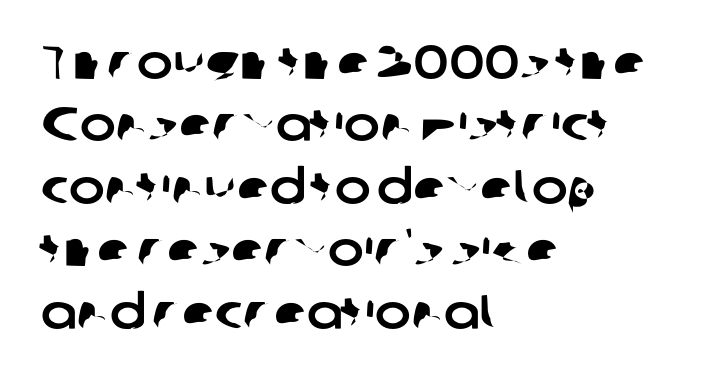
Q: Is the typeface a serif or a sans-serif typeface? A: Sans-serif.
Q: Is the text underlined? A: No.
Q: How is the paragraph aligned? A: Left-aligned.
Q: Is the spacing between letters normal or unusually wide? A: Normal.
Q: Is the spacing between lines tight, normal or loose? A: Normal.
Q: Width (condensed, normal, or wide)? A: Normal.
Q: Stroke contrast? A: Low.
Q: x-height? A: Medium.
Q: Monospaced? A: No.
